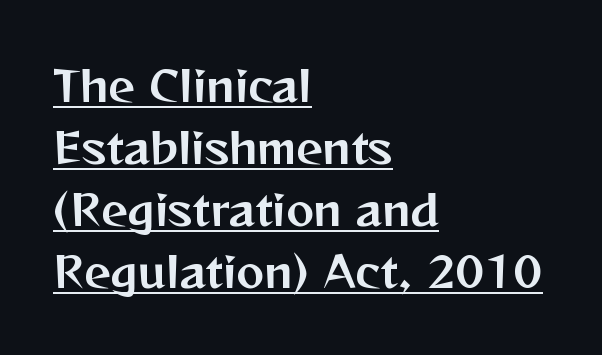
Q: Is the text italic (slanted)? A: No, it is upright.
Q: Is the typeface a serif or a sans-serif typeface? A: Sans-serif.
Q: Is the text underlined? A: Yes.
Q: How is the paragraph aligned? A: Left-aligned.
Q: Is the spacing between letters normal or unusually wide? A: Normal.
Q: Is the spacing between lines tight, normal or loose? A: Normal.
Q: Width (condensed, normal, or wide)? A: Normal.
Q: Stroke contrast? A: Medium.
Q: x-height? A: Medium.
Q: Monospaced? A: No.
